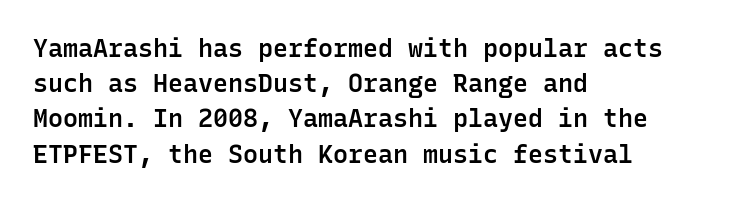
The image shows 25 px text type, upright; set left-aligned, normal line spacing (1.41x), normal letter spacing, not underlined.
